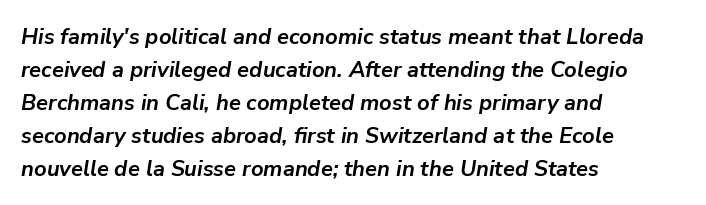
{"italic": "yes", "lean": "right", "slant_degrees": 9, "bold": "yes", "underline": "no", "align": "left", "line_spacing": "normal", "line_spacing_ratio": 1.5, "letter_spacing": "normal", "letter_spacing_em": 0.0, "glyph_px": 22}
